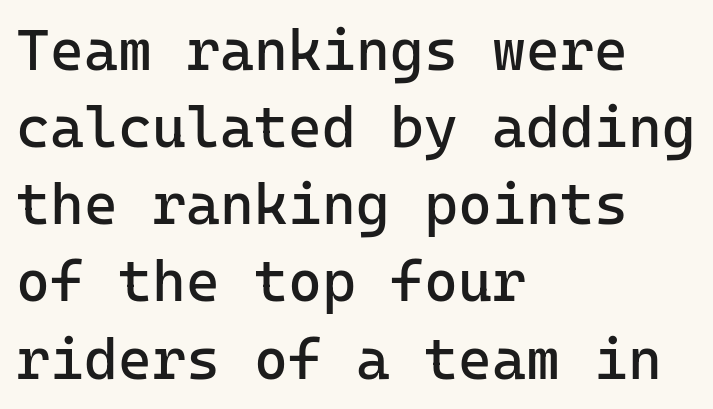
Q: Is the text bold? A: No.
Q: Is the text italic (slanted)? A: No, it is upright.
Q: Is the typeface a serif or a sans-serif typeface? A: Sans-serif.
Q: Is the text underlined? A: No.
Q: How is the paragraph aligned? A: Left-aligned.
Q: Is the spacing between letters normal or unusually wide? A: Normal.
Q: Is the spacing between lines tight, normal or loose? A: Normal.
Q: Width (condensed, normal, or wide)? A: Normal.
Q: Stroke contrast? A: Low.
Q: x-height? A: Medium.
